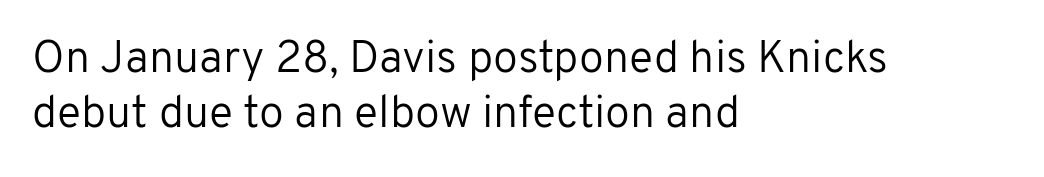
{"serif": "no", "italic": "no", "bold": "no", "weight": "regular", "width": "normal", "stroke_contrast": "low", "x_height": "medium", "monospaced": "no", "underline": "no", "align": "left", "line_spacing_ratio": 1.22, "letter_spacing": "normal", "letter_spacing_em": 0.0, "glyph_px": 45}
